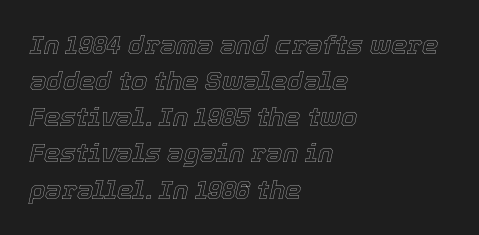
Is there much room between lines? A standard amount, neither cramped nor airy. The lettering tilts uniformly, giving the passage an italic look. Where is the straight margin? On the left. Each row of text sits above clean, open space. How are the letters spaced? Ordinarily, with no added tracking.
